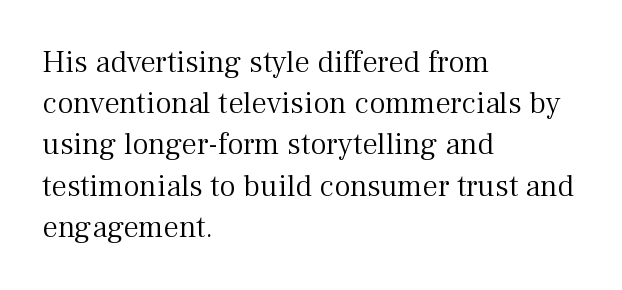
The image shows 31 px light serif type, upright; set left-aligned, normal line spacing (1.33x), normal letter spacing, not underlined; medium stroke contrast and a medium x-height.
